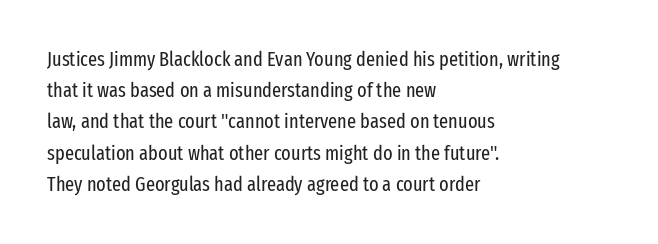
Q: Is the text bold? A: No.
Q: Is the text italic (slanted)? A: No, it is upright.
Q: Is the text underlined? A: No.
Q: How is the paragraph aligned? A: Left-aligned.
Q: Is the spacing between letters normal or unusually wide? A: Normal.
Q: Is the spacing between lines tight, normal or loose? A: Normal.
